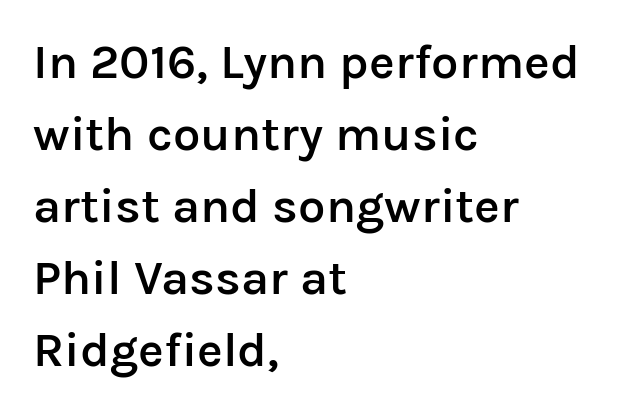
The image shows 49 px semibold sans-serif type, upright; set left-aligned, normal line spacing (1.47x), normal letter spacing, not underlined; low stroke contrast and a medium x-height.
